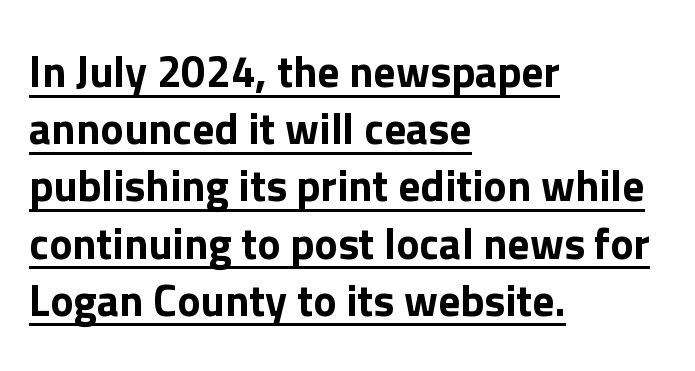
Q: Is the text italic (slanted)? A: No, it is upright.
Q: Is the typeface a serif or a sans-serif typeface? A: Sans-serif.
Q: Is the text underlined? A: Yes.
Q: How is the paragraph aligned? A: Left-aligned.
Q: Is the spacing between letters normal or unusually wide? A: Normal.
Q: Is the spacing between lines tight, normal or loose? A: Normal.
Q: Width (condensed, normal, or wide)? A: Normal.
Q: Stroke contrast? A: Low.
Q: x-height? A: Medium.
Q: Monospaced? A: No.
